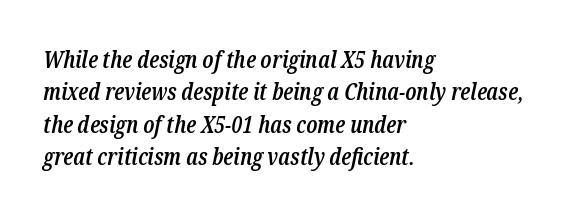
The lines sit at an ordinary, default distance from one another. This is the in-between weight designers call semibold or demi. Unmarked baselines from the first word to the last. In CSS terms this would be text-align: left. Honestly, the letter spacing is just normal — you wouldn't notice it. The rendering applies a slant to the glyphs.
